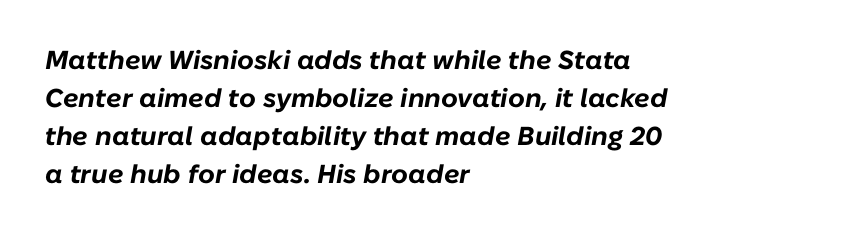
Inter-character spacing is left at the font's built-in metrics. Vertical spacing — default. This sample uses an oblique cut, with every glyph tilted off the vertical. Glance below the letters and you will spot only blank space. I'd describe the lettering as bold — thick and assertive. Notice how the passage keeps a crisp vertical edge on the left only.
